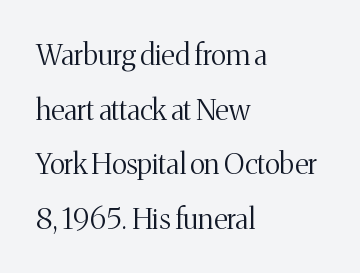
The baseline area is clear. Note the varied advance widths — an 'i' is clearly narrower than an 'm'. Check where the strokes stop: tiny serifs finish them off. Posture: vertical. The typesetter chose a ragged-right arrangement here. Unbolded letterforms with no extra heft.
